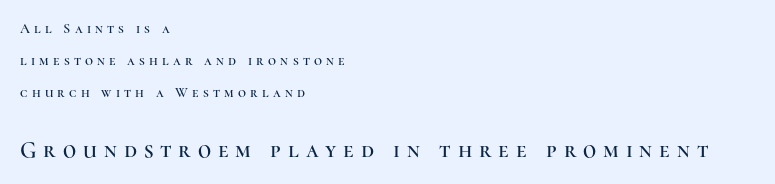
Q: Is the text italic (slanted)? A: No, it is upright.
Q: Is the text underlined? A: No.
Q: How is the paragraph aligned? A: Left-aligned.
Q: Is the spacing between letters normal or unusually wide? A: Unusually wide.
Q: Is the spacing between lines tight, normal or loose? A: Loose.
Q: Which block of text is set in a larger size, the first (top) or the second (bottom)? A: The second (bottom) one.
